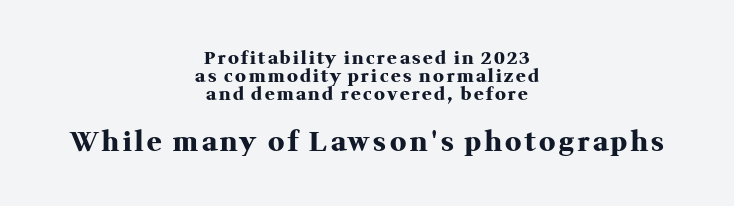
Q: Is the text bold? A: Yes.
Q: Is the text italic (slanted)? A: No, it is upright.
Q: Is the text underlined? A: No.
Q: How is the paragraph aligned? A: Centered.
Q: Is the spacing between lines tight, normal or loose? A: Tight.
Q: Which block of text is set in a larger size, the first (top) or the second (bottom)? A: The second (bottom) one.
